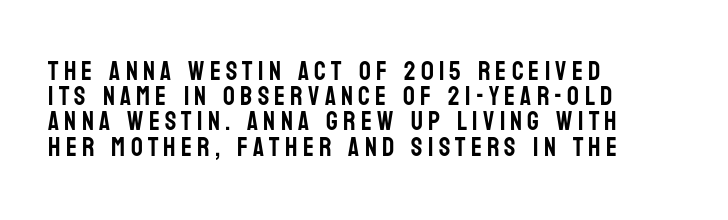
Q: Is the text italic (slanted)? A: No, it is upright.
Q: Is the text underlined? A: No.
Q: How is the paragraph aligned? A: Left-aligned.
Q: Is the spacing between letters normal or unusually wide? A: Unusually wide.
Q: Is the spacing between lines tight, normal or loose? A: Tight.
